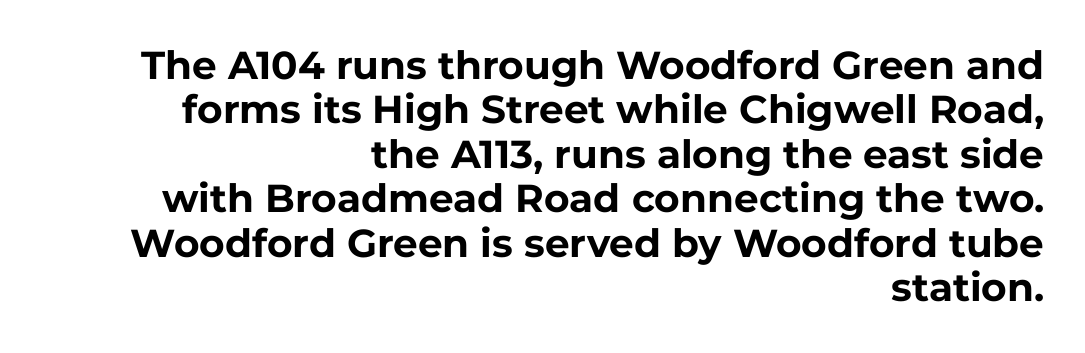
Q: Is the text bold? A: Yes.
Q: Is the text italic (slanted)? A: No, it is upright.
Q: Is the typeface a serif or a sans-serif typeface? A: Sans-serif.
Q: Is the text underlined? A: No.
Q: How is the paragraph aligned? A: Right-aligned.
Q: Is the spacing between letters normal or unusually wide? A: Normal.
Q: Is the spacing between lines tight, normal or loose? A: Tight.
Q: Width (condensed, normal, or wide)? A: Normal.
Q: Stroke contrast? A: Low.
Q: x-height? A: Medium.
Q: Monospaced? A: No.
